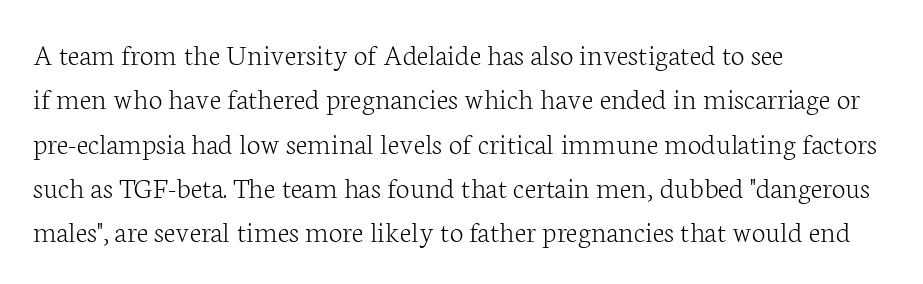
{"serif": "yes", "italic": "no", "bold": "no", "weight": "light", "width": "normal", "stroke_contrast": "low", "x_height": "medium", "monospaced": "no", "underline": "no", "align": "left", "line_spacing": "normal", "line_spacing_ratio": 1.43, "letter_spacing": "normal", "letter_spacing_em": 0.0, "glyph_px": 31}
